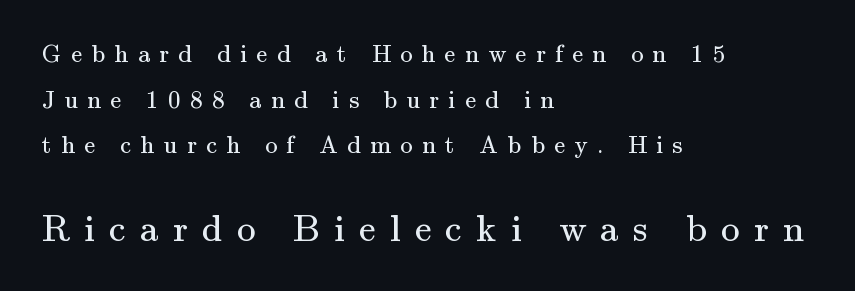
The image shows 38 px regular-weight serif type, upright; set left-aligned, line spacing 1.83x, unusually wide letter spacing (+0.37 em), not underlined; the second (bottom) block is 1.52x larger; medium stroke contrast and a small x-height.
